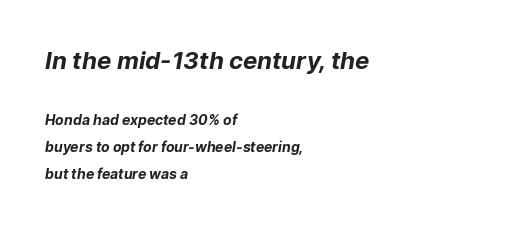
Q: Is the text bold? A: Yes.
Q: Is the text underlined? A: No.
Q: How is the paragraph aligned? A: Left-aligned.
Q: Is the spacing between letters normal or unusually wide? A: Normal.
Q: Is the spacing between lines tight, normal or loose? A: Loose.
Q: Which block of text is set in a larger size, the first (top) or the second (bottom)? A: The first (top) one.
